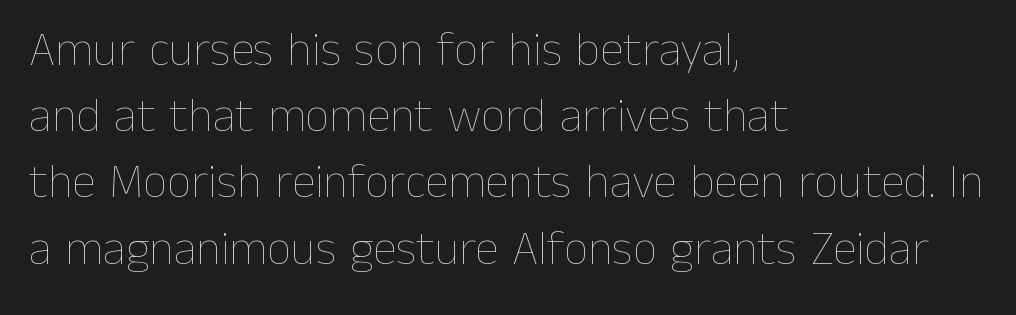
Q: Is the text bold? A: No.
Q: Is the text italic (slanted)? A: No, it is upright.
Q: Is the text underlined? A: No.
Q: How is the paragraph aligned? A: Left-aligned.
Q: Is the spacing between letters normal or unusually wide? A: Normal.
Q: Is the spacing between lines tight, normal or loose? A: Normal.
Q: Width (condensed, normal, or wide)? A: Normal.
Q: Stroke contrast? A: Low.
Q: x-height? A: Medium.
Q: Monospaced? A: No.
